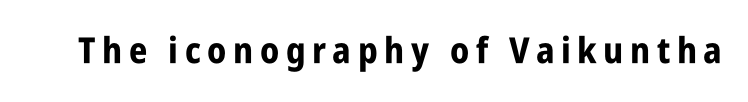
Q: Is the text bold? A: Yes.
Q: Is the text italic (slanted)? A: No, it is upright.
Q: Is the typeface a serif or a sans-serif typeface? A: Sans-serif.
Q: Is the text underlined? A: No.
Q: Width (condensed, normal, or wide)? A: Condensed.
Q: Stroke contrast? A: Low.
Q: x-height? A: Large.
Q: Monospaced? A: No.
